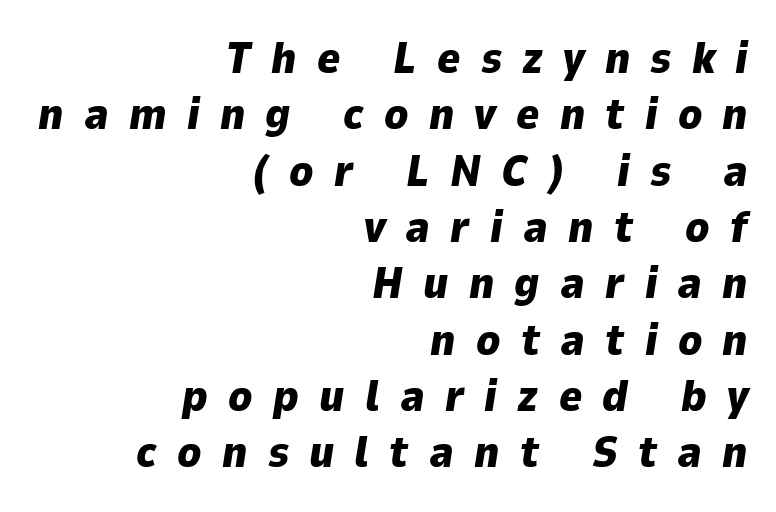
{"italic": "yes", "lean": "right", "slant_degrees": 9, "bold": "yes", "weight": "heavy", "width": "normal", "stroke_contrast": "low", "x_height": "medium", "monospaced": "no", "underline": "no", "align": "right", "line_spacing": "normal", "line_spacing_ratio": 1.28, "letter_spacing": "wide", "letter_spacing_em": 0.46, "glyph_px": 44}
